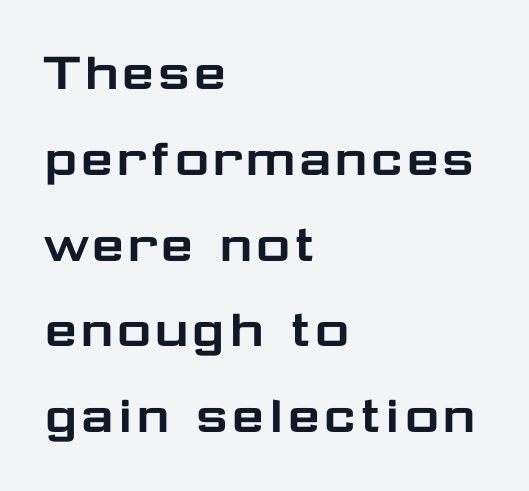
This sample has the flowing, uneven cadence of proportional lettering. Students, observe: this is what conventionally led text looks like. Words float on clear page, feet unadorned. Tracking value appears to be zero — textbook default spacing.
